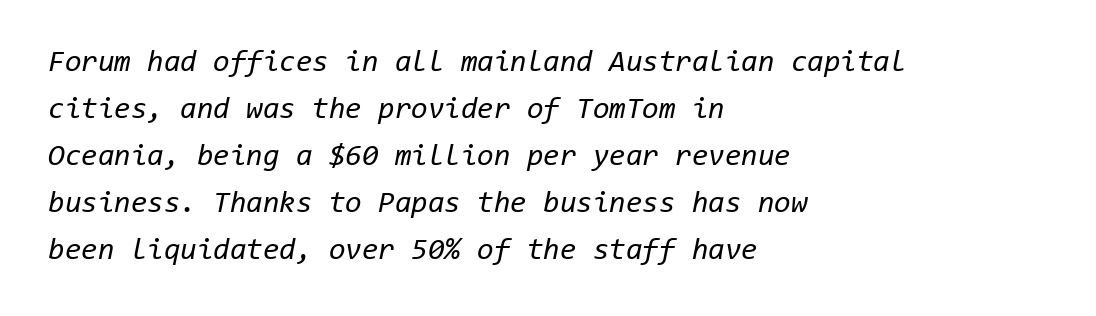
Q: Is the text bold? A: No.
Q: Is the text italic (slanted)? A: Yes, it leans right by about 11 degrees.
Q: Is the text underlined? A: No.
Q: How is the paragraph aligned? A: Left-aligned.
Q: Is the spacing between letters normal or unusually wide? A: Normal.
Q: Is the spacing between lines tight, normal or loose? A: Normal.
Q: Width (condensed, normal, or wide)? A: Normal.
Q: Stroke contrast? A: Low.
Q: x-height? A: Medium.
Q: Monospaced? A: Yes.
